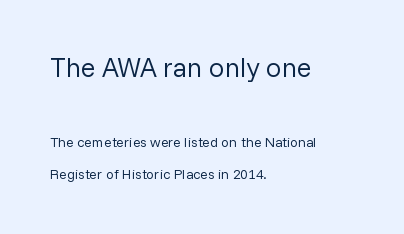
Every character sits straight up, as roman type does. Descender tails drop into unmarked territory. Leading is clearly above the norm, producing a sparse column. Standard letterfit; no display-style spreading of the glyphs. Weight: not bold — regular or lighter. The emphasis by scale lands on block number one, above.
